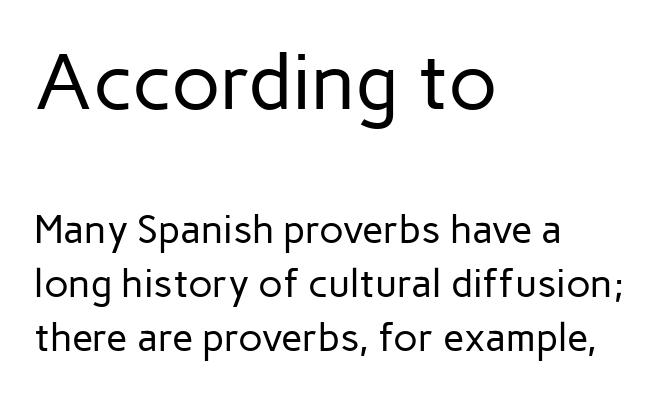
Q: Is the text bold? A: No.
Q: Is the text italic (slanted)? A: No, it is upright.
Q: Is the typeface a serif or a sans-serif typeface? A: Sans-serif.
Q: Is the text underlined? A: No.
Q: How is the paragraph aligned? A: Left-aligned.
Q: Is the spacing between letters normal or unusually wide? A: Normal.
Q: Is the spacing between lines tight, normal or loose? A: Normal.
Q: Which block of text is set in a larger size, the first (top) or the second (bottom)? A: The first (top) one.
Q: Width (condensed, normal, or wide)? A: Normal.
Q: Stroke contrast? A: Low.
Q: x-height? A: Medium.
Q: Monospaced? A: No.
